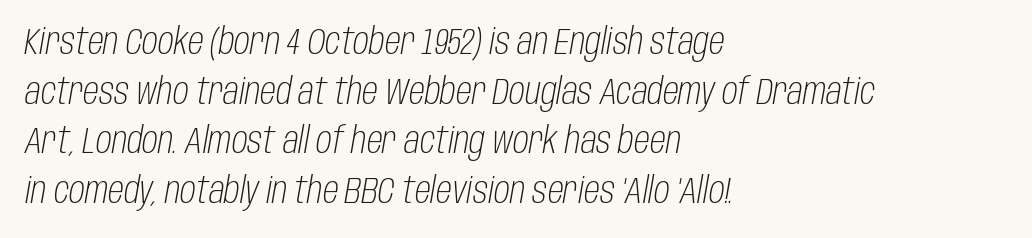
{"italic": "yes", "lean": "right", "slant_degrees": 10, "bold": "no", "weight": "light", "width": "condensed", "stroke_contrast": "low", "x_height": "large", "monospaced": "no", "underline": "no", "align": "left", "line_spacing": "normal", "line_spacing_ratio": 1.38, "letter_spacing": "normal", "letter_spacing_em": 0.0, "glyph_px": 36}
